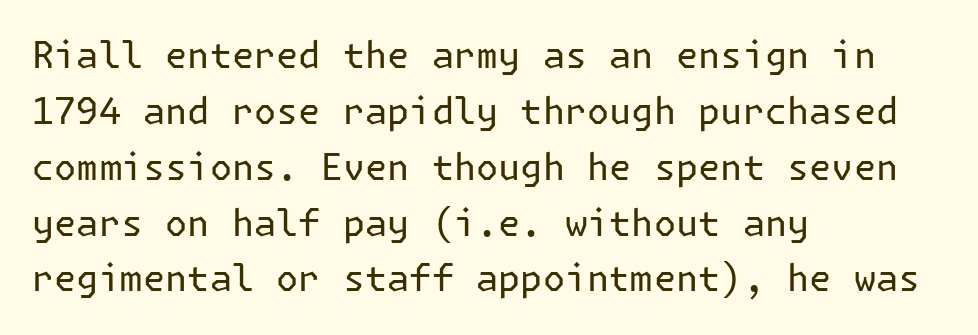
The image shows 37 px regular-weight sans-serif type, upright; set left-aligned, normal line spacing (1.51x), normal letter spacing, not underlined; low stroke contrast and a medium x-height.
